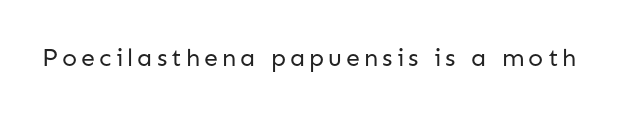
The type sits square on the baseline with zero lean. The strip under each line holds only bare page. Stroke thickness stays within the range of a standard reading face or lighter.
